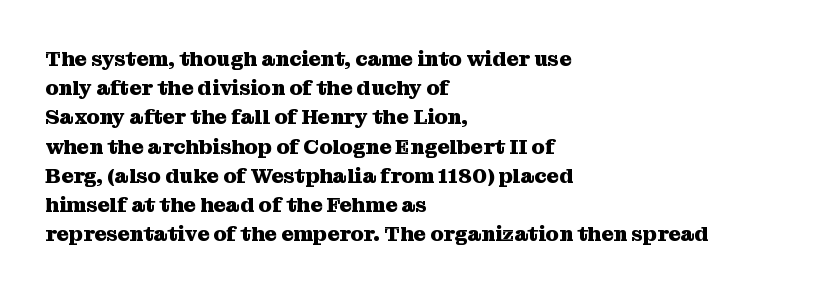
Q: Is the text bold? A: Yes.
Q: Is the text italic (slanted)? A: No, it is upright.
Q: Is the text underlined? A: No.
Q: How is the paragraph aligned? A: Left-aligned.
Q: Is the spacing between letters normal or unusually wide? A: Normal.
Q: Is the spacing between lines tight, normal or loose? A: Normal.
